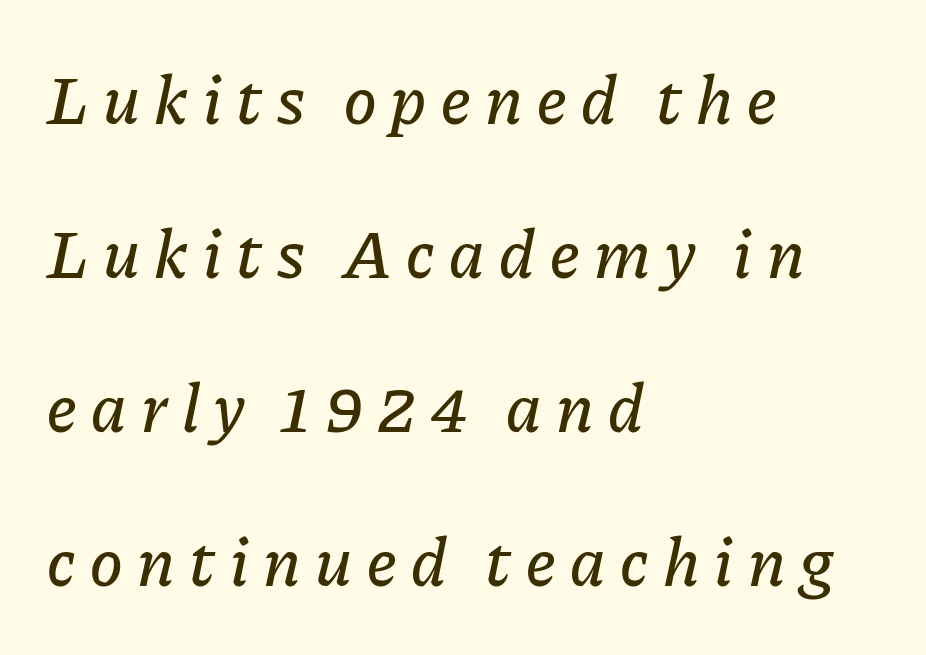
This sample has the flowing, uneven cadence of proportional lettering. Short and long lines alike share a common starting point at left. Short note: letters widely spaced. The specimen reads as italic at a glance.
